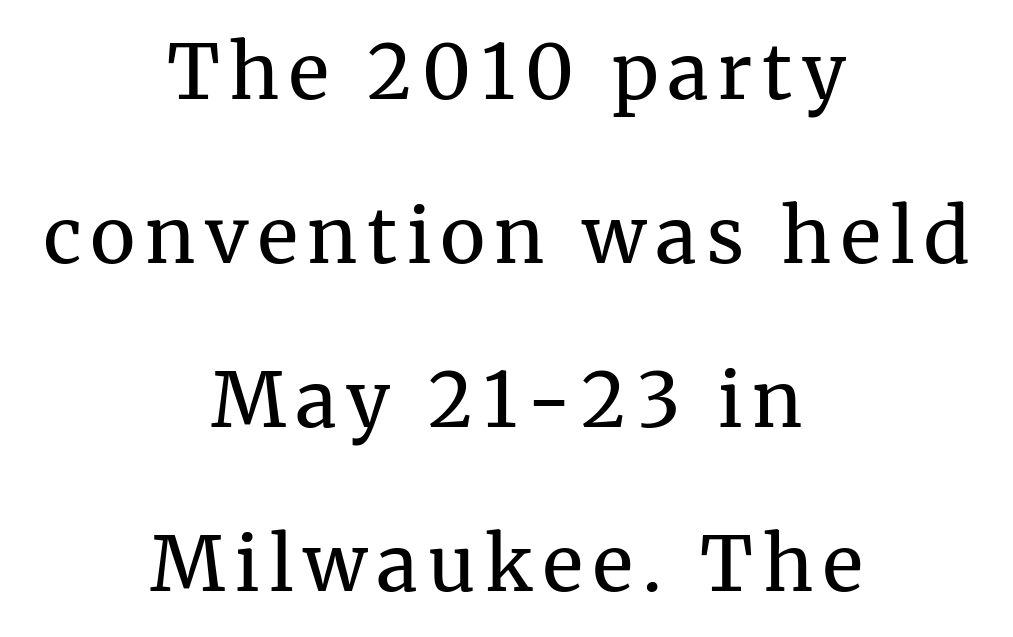
Q: Is the text bold? A: No.
Q: Is the text italic (slanted)? A: No, it is upright.
Q: Is the typeface a serif or a sans-serif typeface? A: Serif.
Q: Is the text underlined? A: No.
Q: How is the paragraph aligned? A: Centered.
Q: Is the spacing between lines tight, normal or loose? A: Loose.
Q: Width (condensed, normal, or wide)? A: Normal.
Q: Stroke contrast? A: Medium.
Q: x-height? A: Medium.
Q: Monospaced? A: No.
